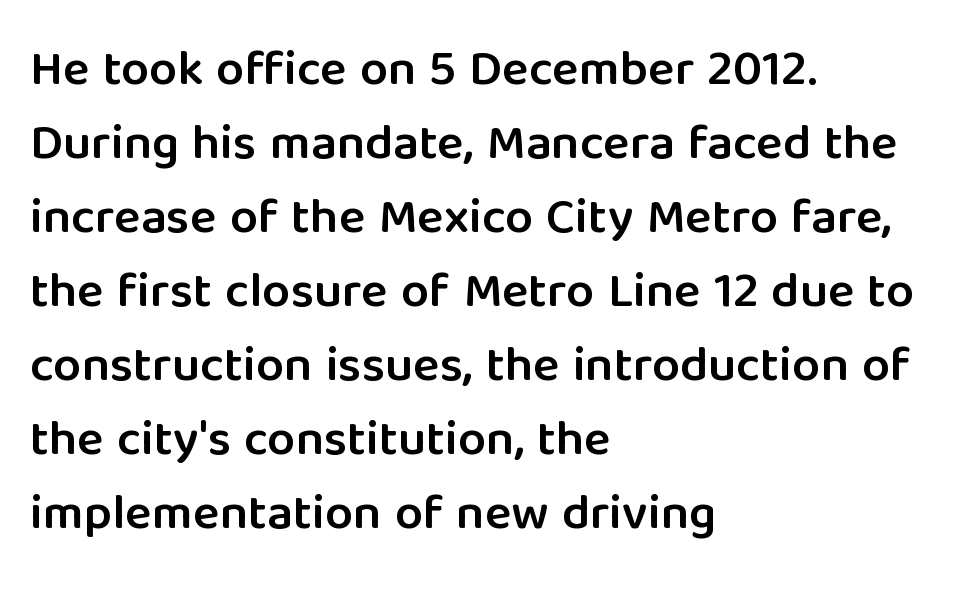
The image shows 50 px semibold sans-serif type, upright; set left-aligned, normal line spacing (1.48x), normal letter spacing, not underlined; low stroke contrast and a medium x-height.
